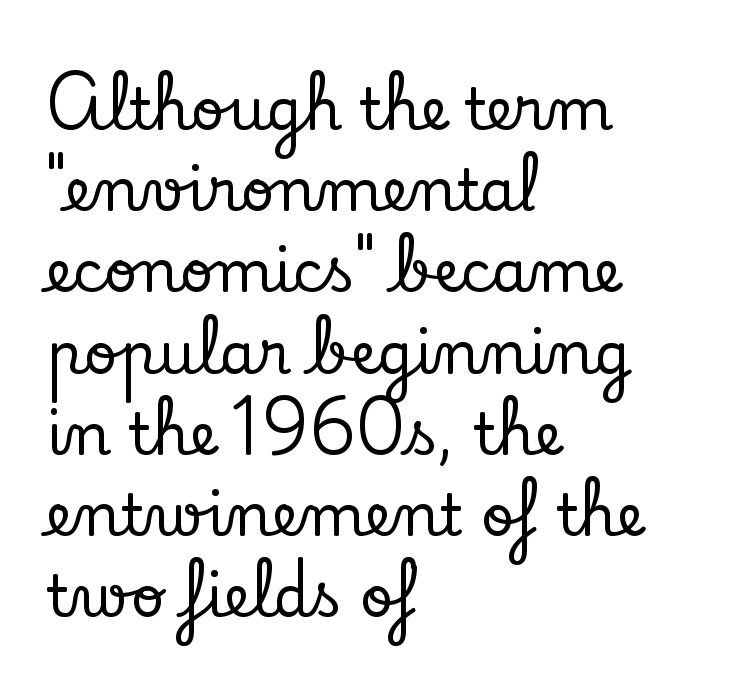
The image shows 58 px serif type, upright; set left-aligned, normal line spacing (1.4x), normal letter spacing, not underlined; low stroke contrast and a small x-height.
